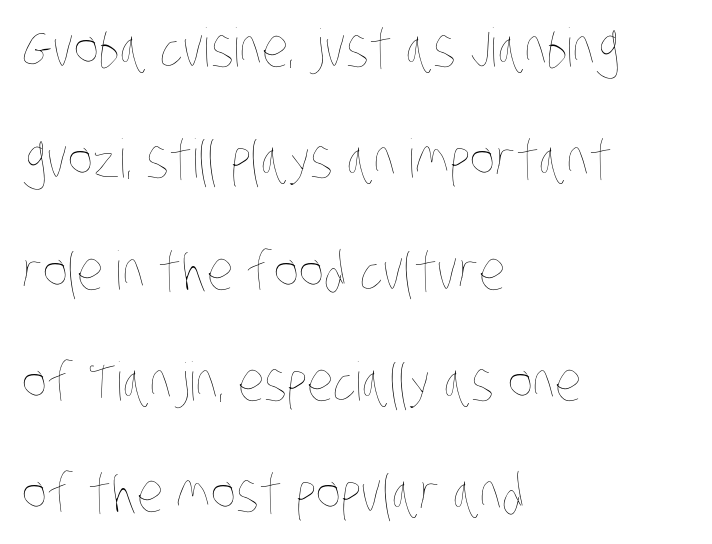
{"bold": "no", "weight": "thin", "width": "condensed", "stroke_contrast": "low", "x_height": "large", "monospaced": "no", "underline": "no", "align": "left", "line_spacing": "loose", "line_spacing_ratio": 2.1, "letter_spacing": "normal", "letter_spacing_em": 0.0, "glyph_px": 53}
